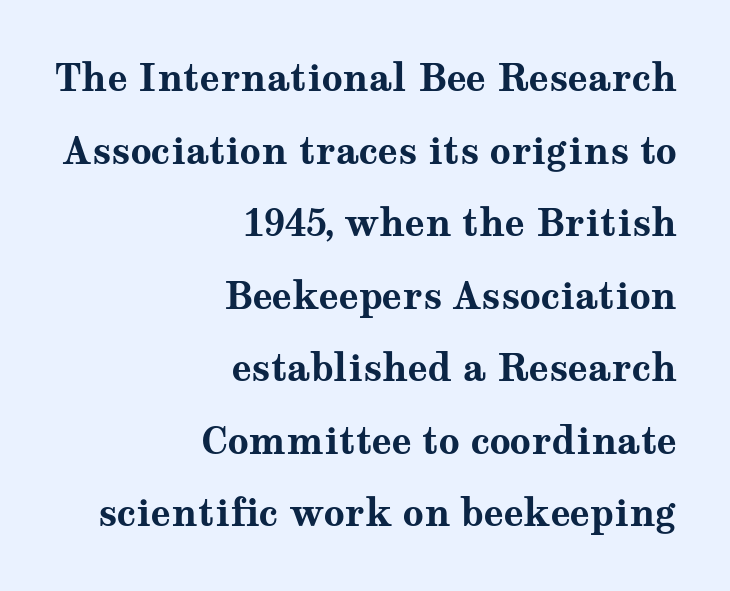
Q: Is the text bold? A: Yes.
Q: Is the text italic (slanted)? A: No, it is upright.
Q: Is the typeface a serif or a sans-serif typeface? A: Serif.
Q: Is the text underlined? A: No.
Q: How is the paragraph aligned? A: Right-aligned.
Q: Is the spacing between letters normal or unusually wide? A: Normal.
Q: Is the spacing between lines tight, normal or loose? A: Loose.
Q: Width (condensed, normal, or wide)? A: Wide.
Q: Stroke contrast? A: Medium.
Q: x-height? A: Medium.
Q: Monospaced? A: No.
